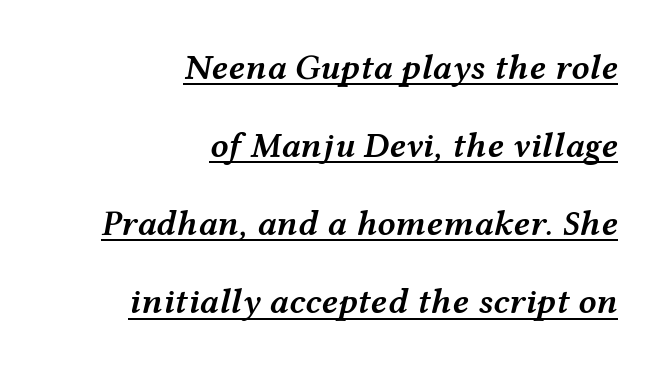
The image shows 36 px semibold, wide type, italic (leaning right); set right-aligned, loose line spacing (2.17x), normal letter spacing, underlined; medium stroke contrast and a medium x-height.
